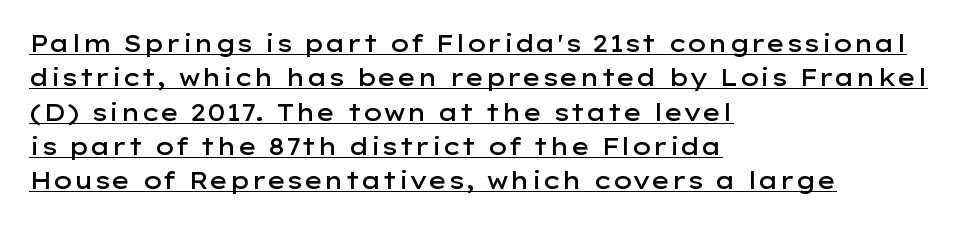
The letters sit at their default tracking, neither squeezed nor spread. I'd describe the lettering as semibold — firm but not a full bold. Italic: no, the glyphs are upright roman. The lettering is marked with a stroke running underneath it. Honestly, the row spacing looks completely unremarkable.
